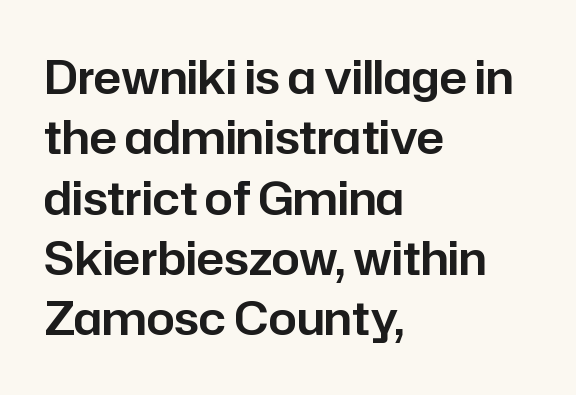
{"serif": "no", "italic": "no", "width": "normal", "stroke_contrast": "low", "x_height": "medium", "monospaced": "no", "underline": "no", "align": "left", "line_spacing": "normal", "line_spacing_ratio": 1.34, "letter_spacing": "normal", "letter_spacing_em": 0.0, "glyph_px": 45}
